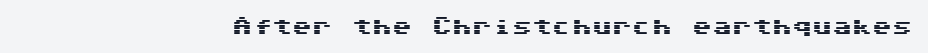
The image shows 20 px text type, upright; set normal letter spacing, not underlined.
